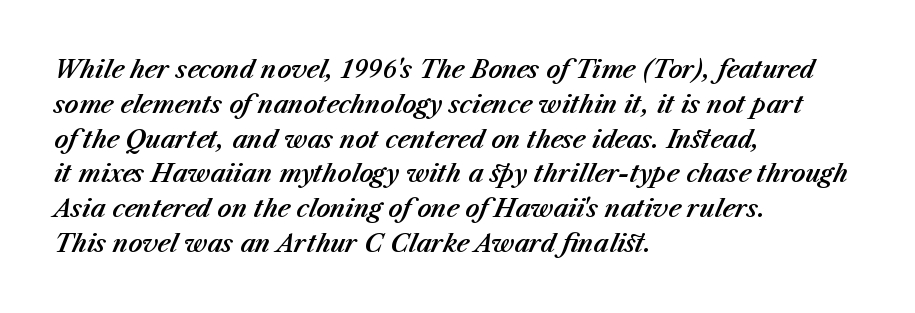
Q: Is the text italic (slanted)? A: Yes, it leans right by about 23 degrees.
Q: Is the text underlined? A: No.
Q: How is the paragraph aligned? A: Left-aligned.
Q: Is the spacing between letters normal or unusually wide? A: Normal.
Q: Is the spacing between lines tight, normal or loose? A: Normal.
